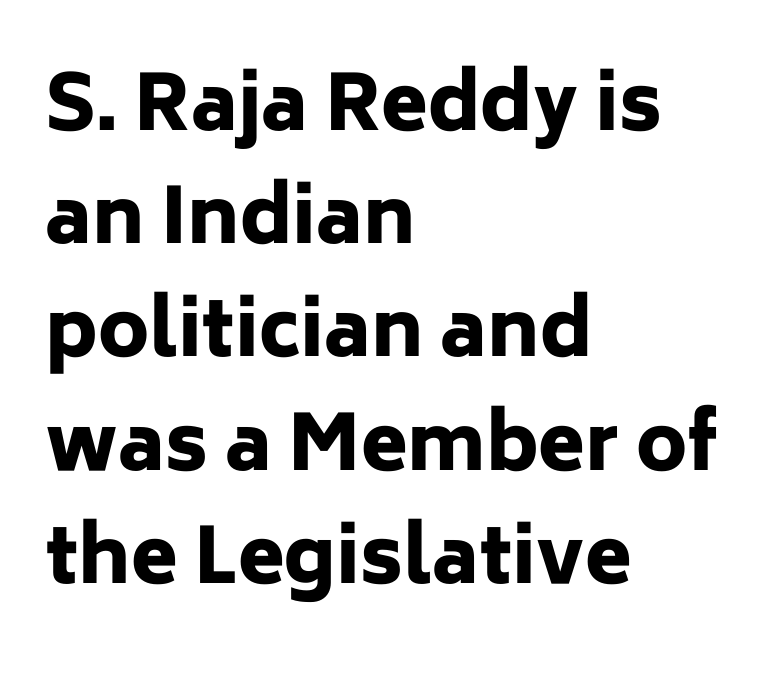
Q: Is the text bold? A: Yes.
Q: Is the text italic (slanted)? A: No, it is upright.
Q: Is the typeface a serif or a sans-serif typeface? A: Sans-serif.
Q: Is the text underlined? A: No.
Q: How is the paragraph aligned? A: Left-aligned.
Q: Is the spacing between letters normal or unusually wide? A: Normal.
Q: Is the spacing between lines tight, normal or loose? A: Normal.
Q: Width (condensed, normal, or wide)? A: Normal.
Q: Stroke contrast? A: Low.
Q: x-height? A: Medium.
Q: Monospaced? A: No.
